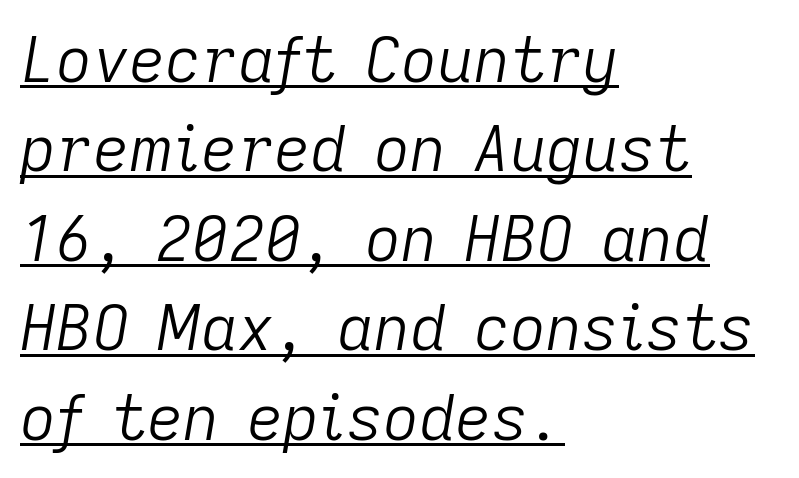
Q: Is the text bold? A: No.
Q: Is the text italic (slanted)? A: Yes, it leans right by about 9 degrees.
Q: Is the text underlined? A: Yes.
Q: How is the paragraph aligned? A: Left-aligned.
Q: Is the spacing between letters normal or unusually wide? A: Normal.
Q: Is the spacing between lines tight, normal or loose? A: Normal.
Q: Width (condensed, normal, or wide)? A: Normal.
Q: Stroke contrast? A: Low.
Q: x-height? A: Medium.
Q: Monospaced? A: No.
